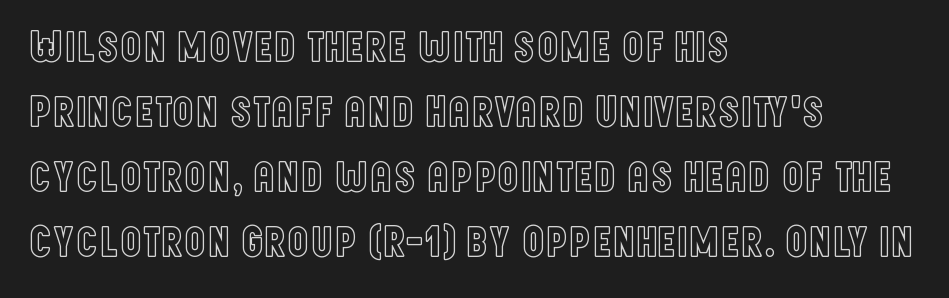
{"italic": "no", "width": "condensed", "x_height": "large", "monospaced": "no", "underline": "no", "align": "left", "line_spacing": "normal", "line_spacing_ratio": 1.48, "letter_spacing": "normal", "letter_spacing_em": 0.0, "glyph_px": 44}
